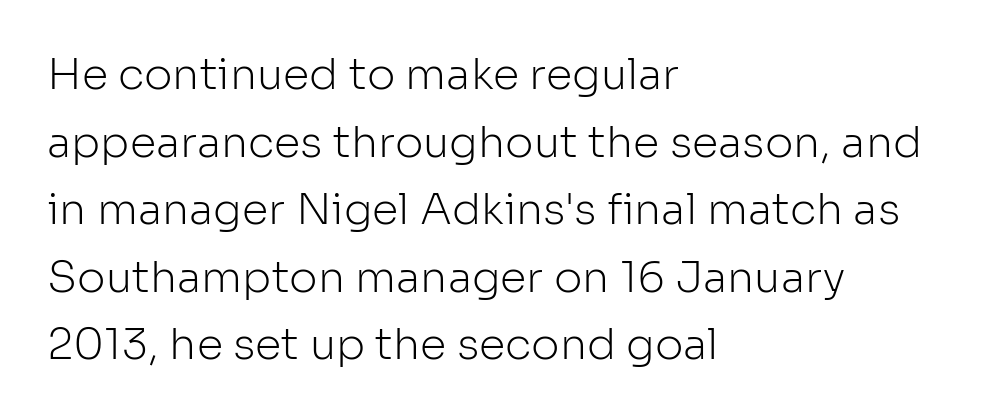
A light-to-regular cut is what we see here. Each new line begins a customary step beneath the previous one. No italicization has been applied; the sample stays upright. Leftover space on each line is placed entirely after the last word. The font family rendered here belongs to the sans-serif group.
